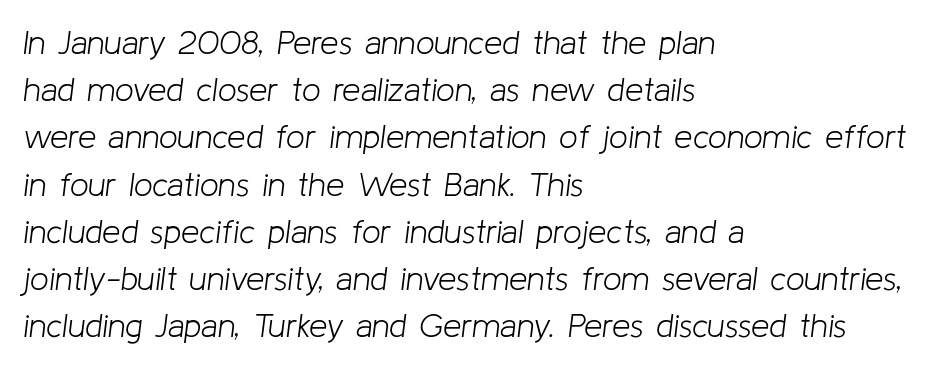
The image shows 33 px light type, italic (leaning right); set left-aligned, normal line spacing (1.43x), normal letter spacing, not underlined; low stroke contrast and a medium x-height.
